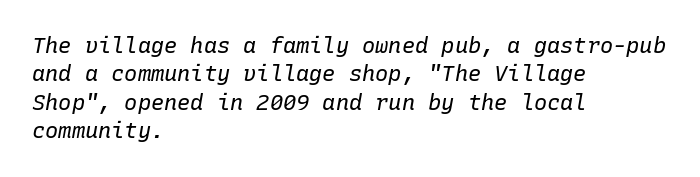
The image shows 22 px text type, italic (leaning right); set left-aligned, normal line spacing (1.29x), normal letter spacing, not underlined.
